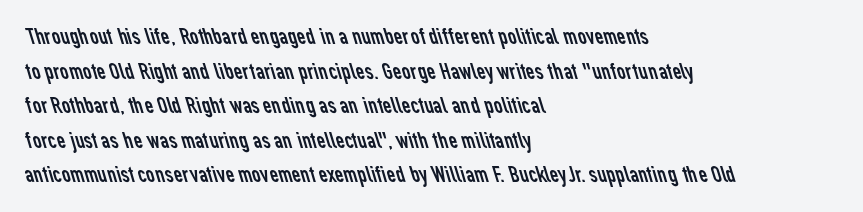
The gaps between neighbouring characters are ordinary and unremarkable. Weight class: somewhere from thin through regular. Letters rest on an invisible, unmarked baseline. In terms of leading, this rendering sits right in the middle. Casual observation: everything's shoved over to the left.
